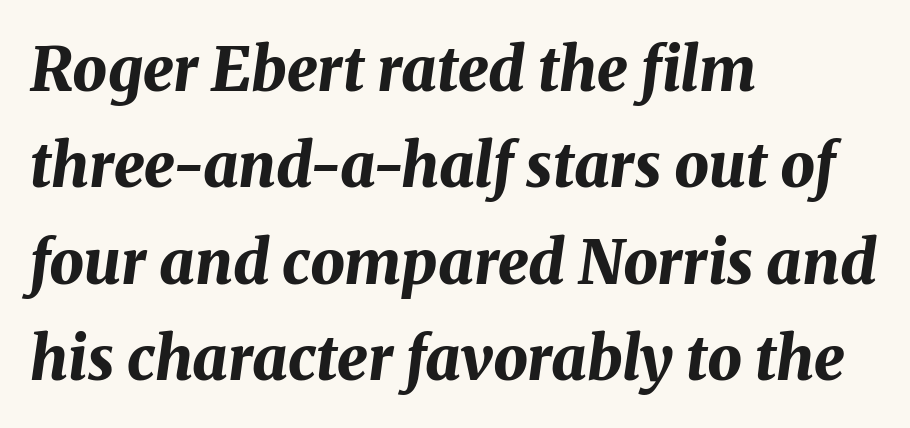
This sample uses plain, unmodified letter spacing. A bare baseline throughout the passage. Looking at the ascenders, they clearly lean. Line spacing here is normal.
